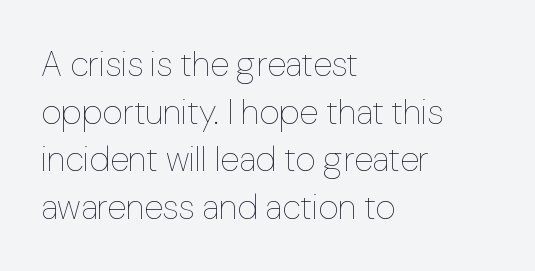
{"italic": "no", "bold": "no", "weight": "thin", "width": "normal", "stroke_contrast": "low", "x_height": "medium", "monospaced": "no", "underline": "no", "align": "left", "line_spacing": "normal", "line_spacing_ratio": 1.36, "letter_spacing": "normal", "letter_spacing_em": 0.0, "glyph_px": 35}
